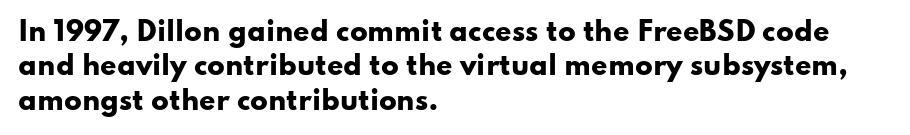
The image shows 26 px bold type, upright; set left-aligned, normal line spacing (1.32x), normal letter spacing, not underlined.
